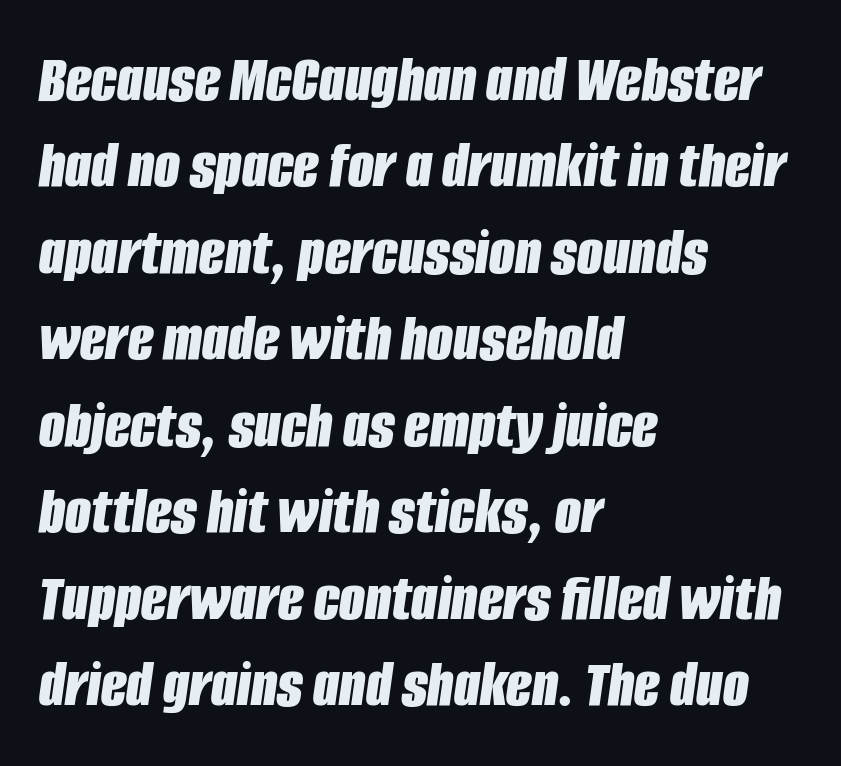
Q: Is the text bold? A: Yes.
Q: Is the text italic (slanted)? A: Yes, it leans right by about 8 degrees.
Q: Is the text underlined? A: No.
Q: How is the paragraph aligned? A: Left-aligned.
Q: Is the spacing between letters normal or unusually wide? A: Normal.
Q: Is the spacing between lines tight, normal or loose? A: Normal.
Q: Width (condensed, normal, or wide)? A: Condensed.
Q: Stroke contrast? A: Low.
Q: x-height? A: Large.
Q: Monospaced? A: No.
